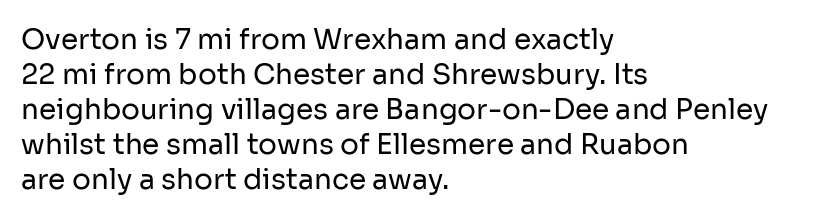
Visually the block forms a straight wall on the left and a jagged coastline on the right. Interline gaps are of average width in this sample. The font family rendered here belongs to the sans-serif group. No chunkiness to these letters — they're not bold. Style check: upright.
